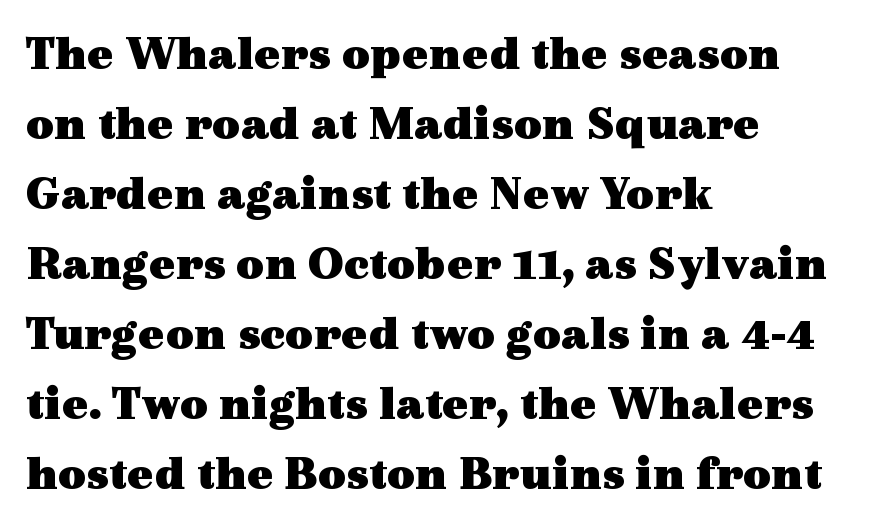
Q: Is the text bold? A: Yes.
Q: Is the text italic (slanted)? A: No, it is upright.
Q: Is the typeface a serif or a sans-serif typeface? A: Serif.
Q: Is the text underlined? A: No.
Q: How is the paragraph aligned? A: Left-aligned.
Q: Is the spacing between letters normal or unusually wide? A: Normal.
Q: Is the spacing between lines tight, normal or loose? A: Normal.
Q: Width (condensed, normal, or wide)? A: Wide.
Q: x-height? A: Medium.
Q: Monospaced? A: No.
